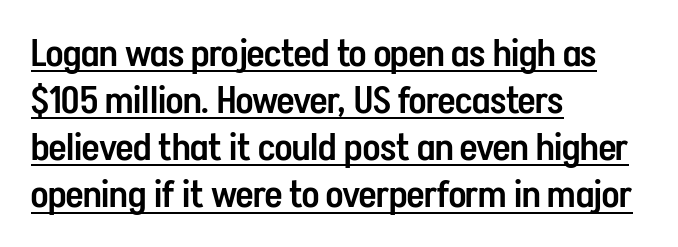
Q: Is the text bold? A: Semi-bold.
Q: Is the text italic (slanted)? A: No, it is upright.
Q: Is the typeface a serif or a sans-serif typeface? A: Sans-serif.
Q: Is the text underlined? A: Yes.
Q: How is the paragraph aligned? A: Left-aligned.
Q: Is the spacing between letters normal or unusually wide? A: Normal.
Q: Width (condensed, normal, or wide)? A: Condensed.
Q: Stroke contrast? A: Low.
Q: x-height? A: Medium.
Q: Monospaced? A: No.
